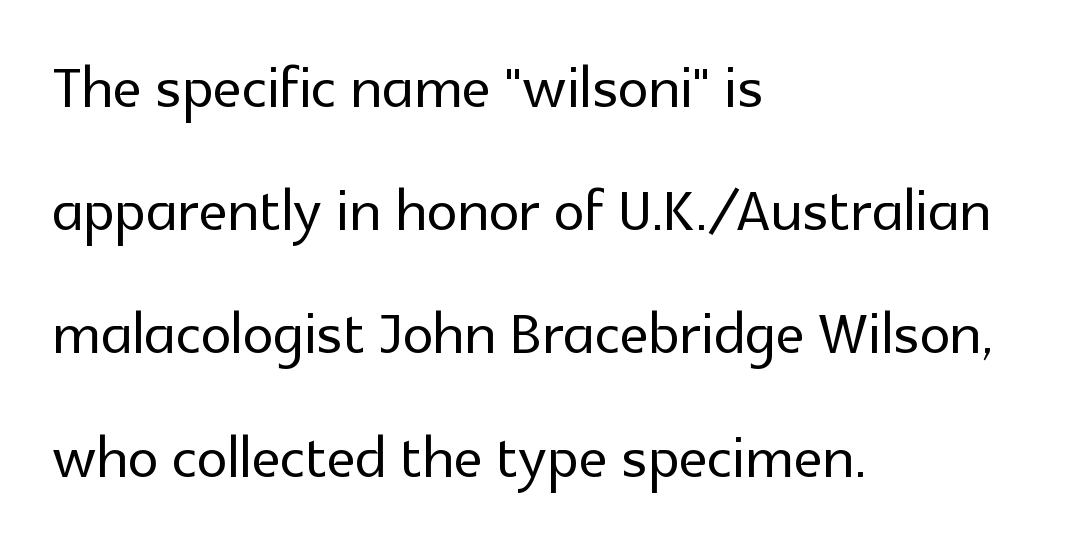
{"serif": "no", "italic": "no", "width": "normal", "x_height": "medium", "monospaced": "no", "underline": "no", "align": "left", "line_spacing": "normal", "line_spacing_ratio": 1.58, "letter_spacing": "normal", "letter_spacing_em": 0.0, "glyph_px": 78}
